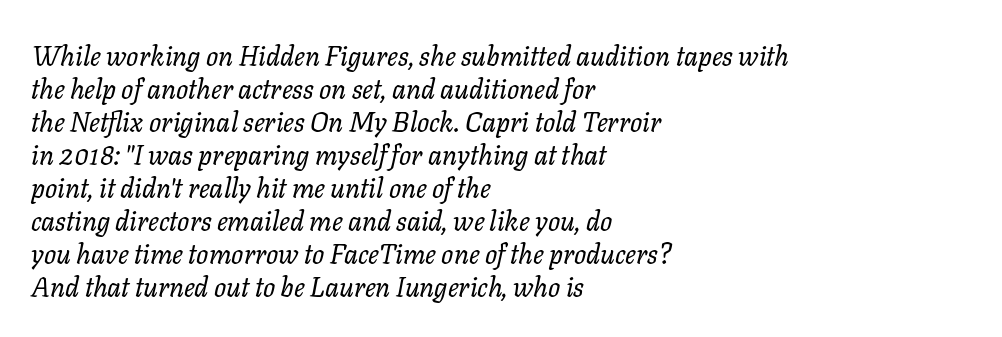
Q: Is the text bold? A: No.
Q: Is the text italic (slanted)? A: Yes, it leans right by about 11 degrees.
Q: Is the text underlined? A: No.
Q: How is the paragraph aligned? A: Left-aligned.
Q: Is the spacing between letters normal or unusually wide? A: Normal.
